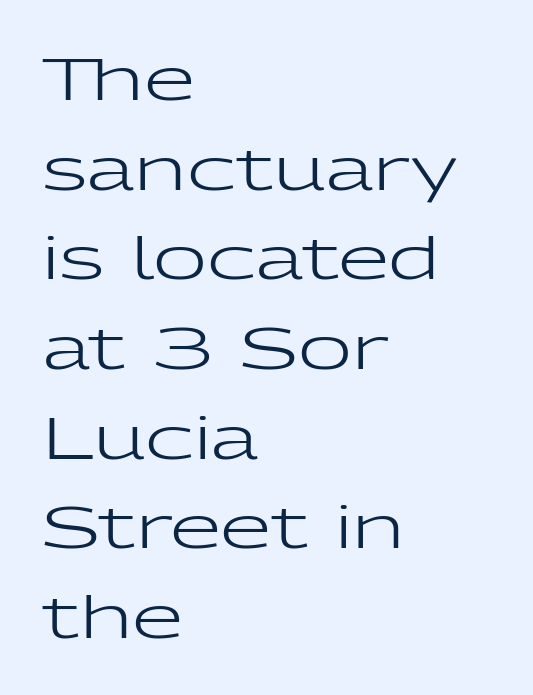
Q: Is the text bold? A: No.
Q: Is the text italic (slanted)? A: No, it is upright.
Q: Is the typeface a serif or a sans-serif typeface? A: Sans-serif.
Q: Is the text underlined? A: No.
Q: How is the paragraph aligned? A: Left-aligned.
Q: Is the spacing between letters normal or unusually wide? A: Normal.
Q: Is the spacing between lines tight, normal or loose? A: Normal.
Q: Width (condensed, normal, or wide)? A: Wide.
Q: Stroke contrast? A: Low.
Q: x-height? A: Medium.
Q: Monospaced? A: No.
